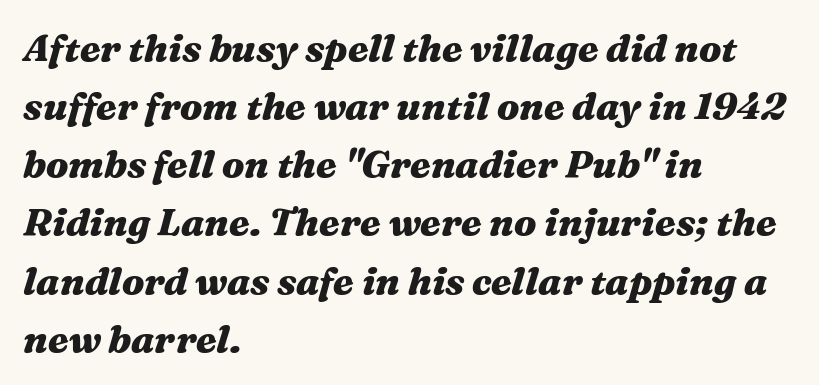
Q: Is the text bold? A: Yes.
Q: Is the text italic (slanted)? A: Yes, it leans right by about 16 degrees.
Q: Is the text underlined? A: No.
Q: How is the paragraph aligned? A: Left-aligned.
Q: Is the spacing between letters normal or unusually wide? A: Normal.
Q: Is the spacing between lines tight, normal or loose? A: Normal.
Q: Width (condensed, normal, or wide)? A: Wide.
Q: Stroke contrast? A: Medium.
Q: x-height? A: Medium.
Q: Monospaced? A: No.
